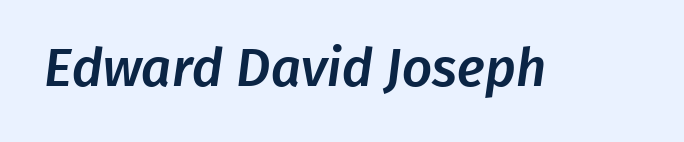
The image shows 53 px sans-serif type; set normal letter spacing, not underlined; low stroke contrast and a medium x-height.
